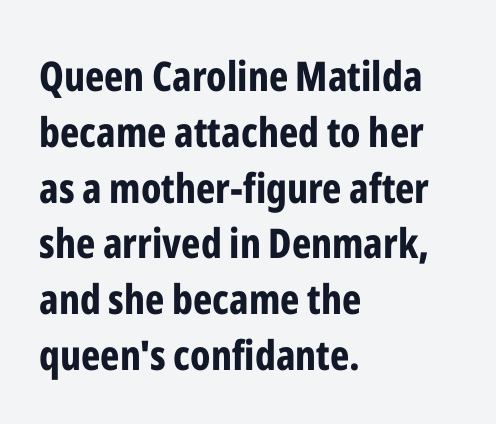
Q: Is the text bold? A: Yes.
Q: Is the text italic (slanted)? A: No, it is upright.
Q: Is the typeface a serif or a sans-serif typeface? A: Sans-serif.
Q: Is the text underlined? A: No.
Q: How is the paragraph aligned? A: Left-aligned.
Q: Is the spacing between letters normal or unusually wide? A: Normal.
Q: Is the spacing between lines tight, normal or loose? A: Normal.
Q: Width (condensed, normal, or wide)? A: Condensed.
Q: Stroke contrast? A: Low.
Q: x-height? A: Medium.
Q: Monospaced? A: No.
